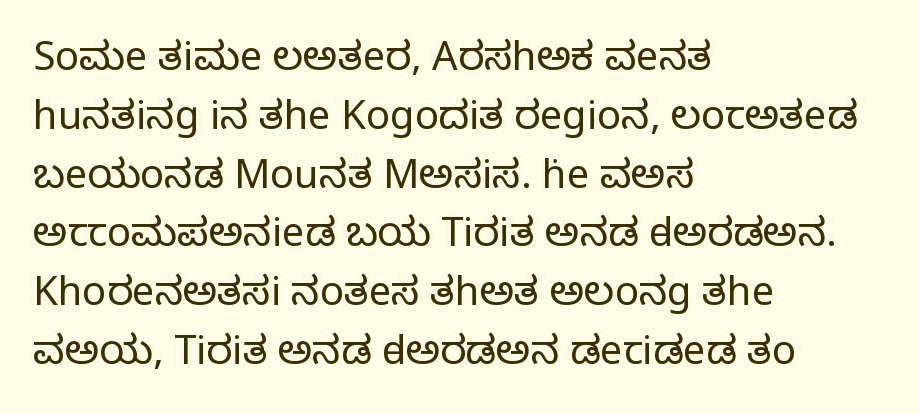
Weight: not bold — regular or lighter. This block has exactly the height ordinary leading produces. Glyph-to-glyph distance matches everyday printed text. The rendering anchors every line to the left-hand side. In terms of posture, this sample is upright. Lines of text with bare space underneath.
